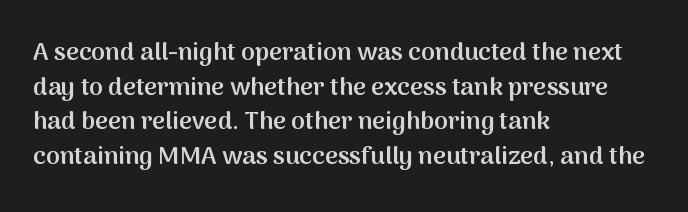
Q: Is the text bold? A: Semi-bold.
Q: Is the text italic (slanted)? A: No, it is upright.
Q: Is the text underlined? A: No.
Q: How is the paragraph aligned? A: Left-aligned.
Q: Is the spacing between letters normal or unusually wide? A: Normal.
Q: Is the spacing between lines tight, normal or loose? A: Normal.
